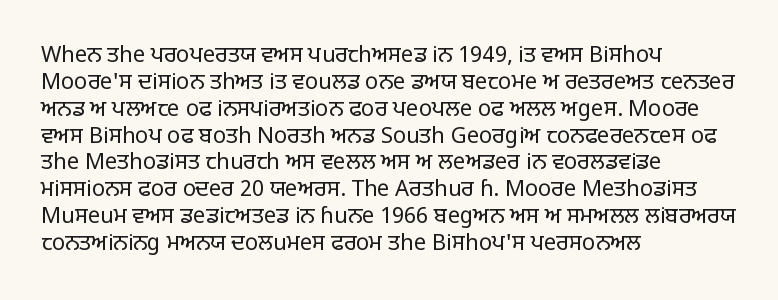
Q: Is the text bold? A: No.
Q: Is the text italic (slanted)? A: No, it is upright.
Q: Is the text underlined? A: No.
Q: How is the paragraph aligned? A: Left-aligned.
Q: Is the spacing between letters normal or unusually wide? A: Normal.
